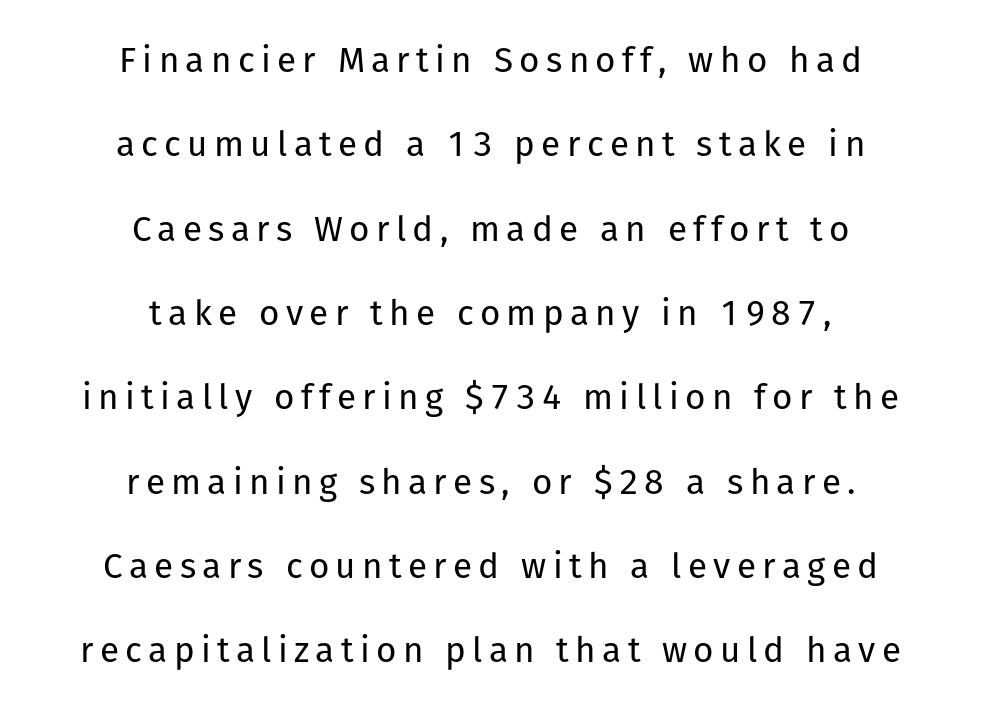
{"serif": "no", "italic": "no", "bold": "no", "weight": "regular", "width": "normal", "stroke_contrast": "low", "x_height": "medium", "monospaced": "no", "underline": "no", "align": "center", "line_spacing": "loose", "line_spacing_ratio": 2.41, "glyph_px": 35}
